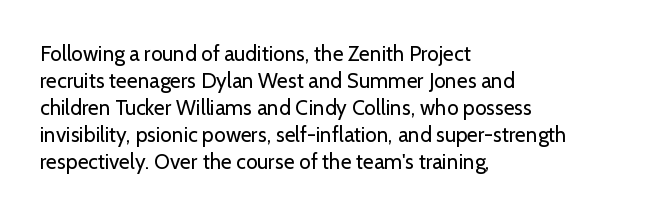
{"italic": "no", "bold": "no", "underline": "no", "align": "left", "line_spacing": "normal", "line_spacing_ratio": 1.29, "letter_spacing": "normal", "letter_spacing_em": 0.0, "glyph_px": 21}
